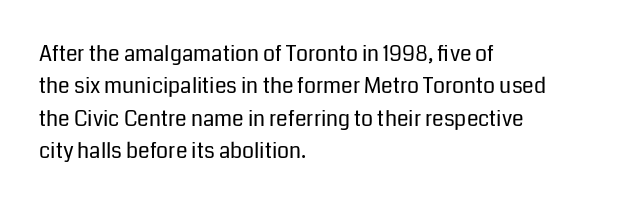
The image shows 21 px text type, upright; set left-aligned, normal line spacing (1.54x), normal letter spacing, not underlined.
